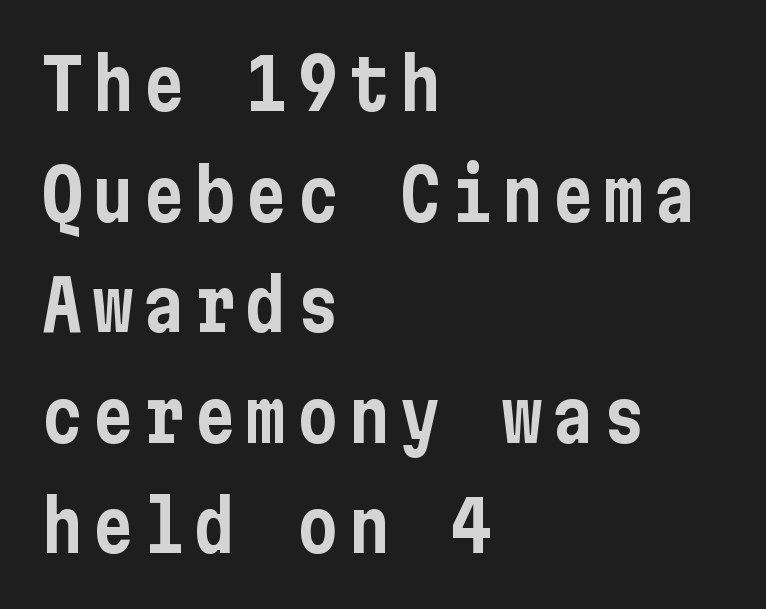
The lines in this sample share a left origin and differ only in where they stop. Typographically, this falls in the sans-serif category. The strip under each line holds only bare page. One glance says typical: line gaps are just what's usual. Is there any slant? The stems are plumb.
